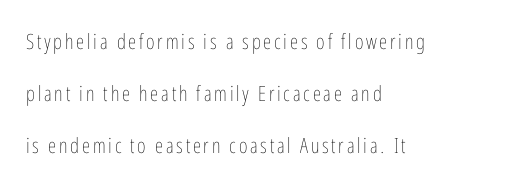
The image shows 21 px text type, upright; set left-aligned, loose line spacing (2.47x), not underlined.
